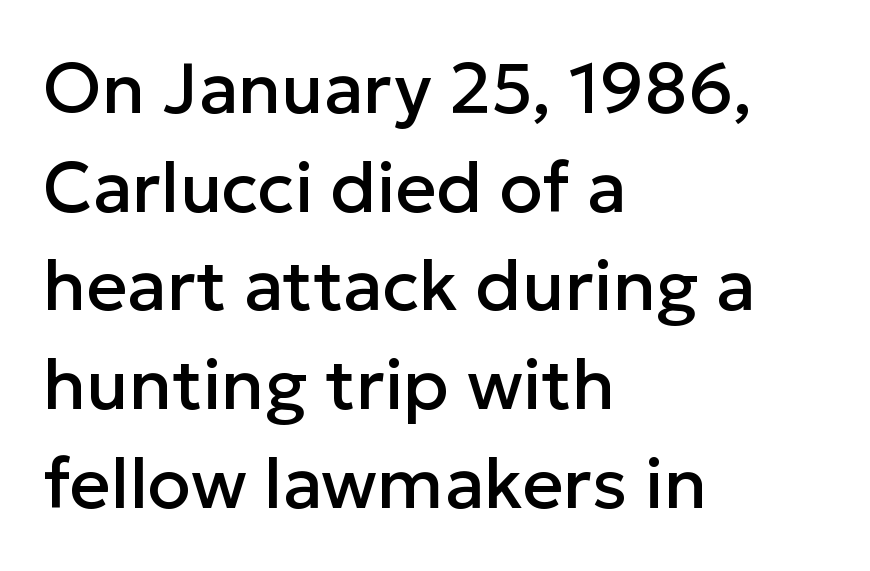
{"serif": "no", "italic": "no", "width": "normal", "stroke_contrast": "low", "x_height": "medium", "monospaced": "no", "underline": "no", "align": "left", "line_spacing": "normal", "line_spacing_ratio": 1.39, "letter_spacing": "normal", "letter_spacing_em": 0.0, "glyph_px": 71}
